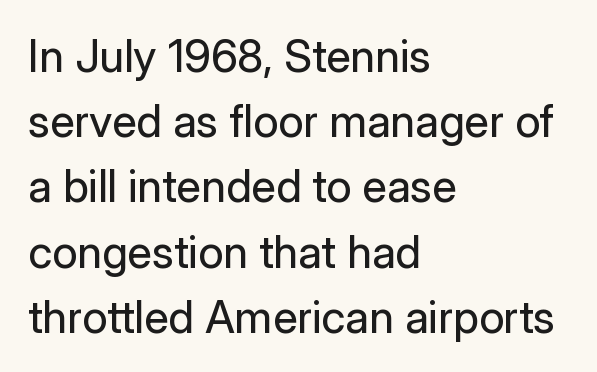
You could not count columns in this text — the font is proportionally spaced. Each letter's strokes conclude bluntly, with no projecting serifs. Posture: vertical. Left-aligned paragraph, ragged on the right. Descenders hang freely into open space. Spacing between characters is what you'd get straight out of the box.
